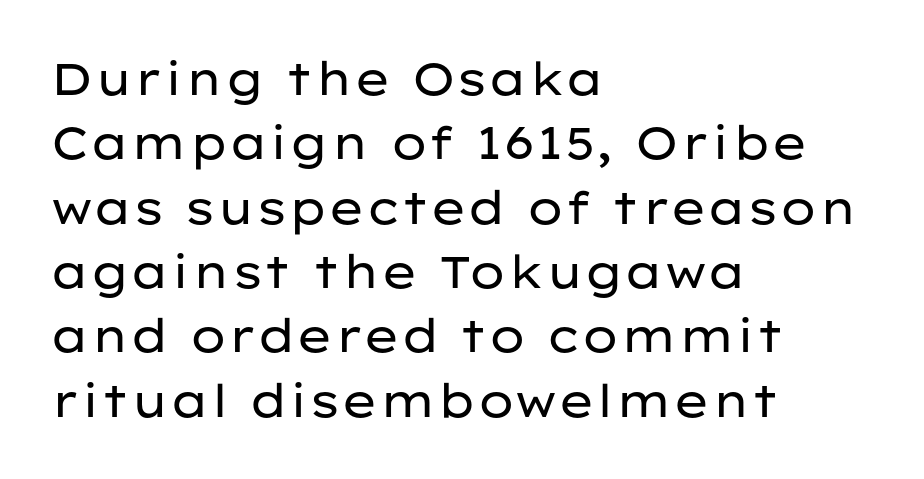
Q: Is the text bold? A: No.
Q: Is the text italic (slanted)? A: No, it is upright.
Q: Is the typeface a serif or a sans-serif typeface? A: Sans-serif.
Q: Is the text underlined? A: No.
Q: How is the paragraph aligned? A: Left-aligned.
Q: Is the spacing between letters normal or unusually wide? A: Normal.
Q: Is the spacing between lines tight, normal or loose? A: Normal.
Q: Width (condensed, normal, or wide)? A: Wide.
Q: Stroke contrast? A: Low.
Q: x-height? A: Medium.
Q: Monospaced? A: No.
